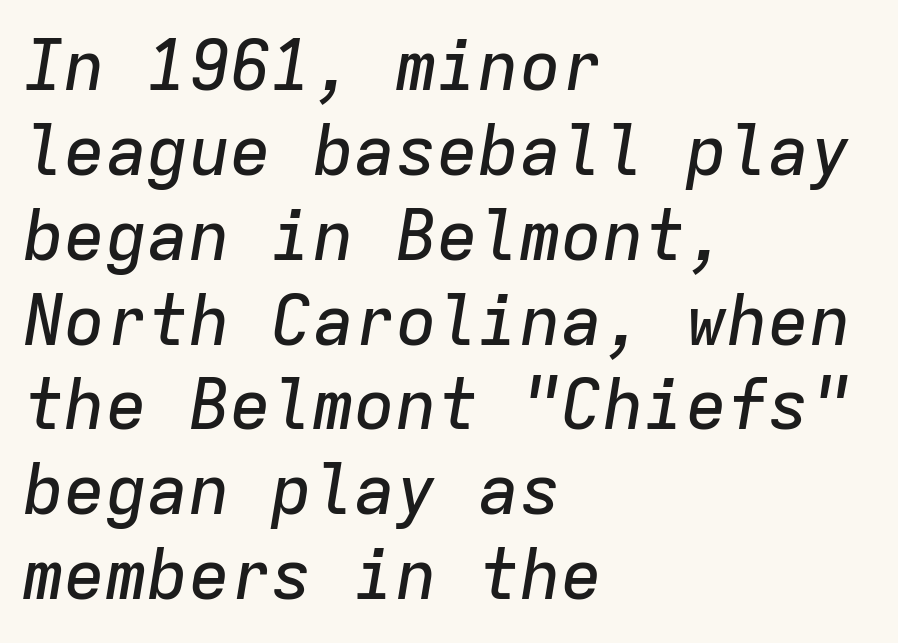
Q: Is the text italic (slanted)? A: Yes, it leans right by about 9 degrees.
Q: Is the text underlined? A: No.
Q: How is the paragraph aligned? A: Left-aligned.
Q: Is the spacing between letters normal or unusually wide? A: Normal.
Q: Width (condensed, normal, or wide)? A: Normal.
Q: Stroke contrast? A: Low.
Q: x-height? A: Medium.
Q: Monospaced? A: Yes.
